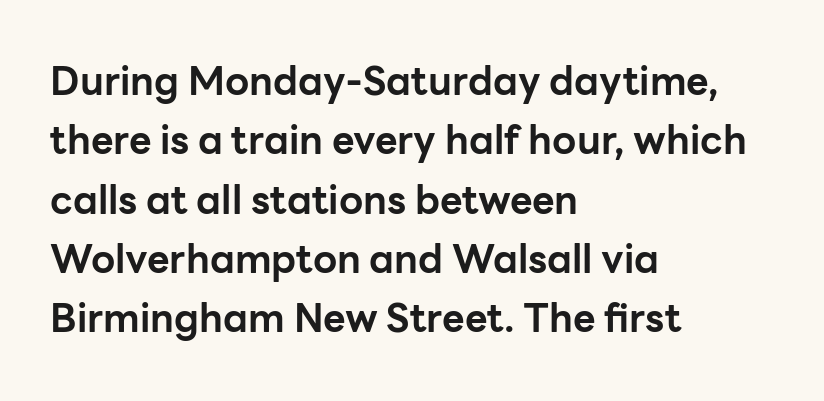
Q: Is the text bold? A: Yes.
Q: Is the text italic (slanted)? A: No, it is upright.
Q: Is the typeface a serif or a sans-serif typeface? A: Sans-serif.
Q: Is the text underlined? A: No.
Q: How is the paragraph aligned? A: Left-aligned.
Q: Is the spacing between letters normal or unusually wide? A: Normal.
Q: Is the spacing between lines tight, normal or loose? A: Normal.
Q: Width (condensed, normal, or wide)? A: Normal.
Q: Stroke contrast? A: Low.
Q: x-height? A: Medium.
Q: Monospaced? A: No.
